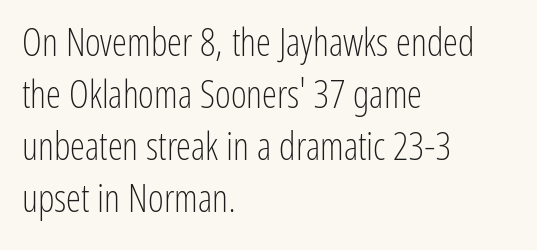
Q: Is the text bold? A: No.
Q: Is the text italic (slanted)? A: No, it is upright.
Q: Is the typeface a serif or a sans-serif typeface? A: Sans-serif.
Q: Is the text underlined? A: No.
Q: How is the paragraph aligned? A: Left-aligned.
Q: Is the spacing between letters normal or unusually wide? A: Normal.
Q: Is the spacing between lines tight, normal or loose? A: Normal.
Q: Width (condensed, normal, or wide)? A: Condensed.
Q: Stroke contrast? A: Low.
Q: x-height? A: Medium.
Q: Monospaced? A: No.
